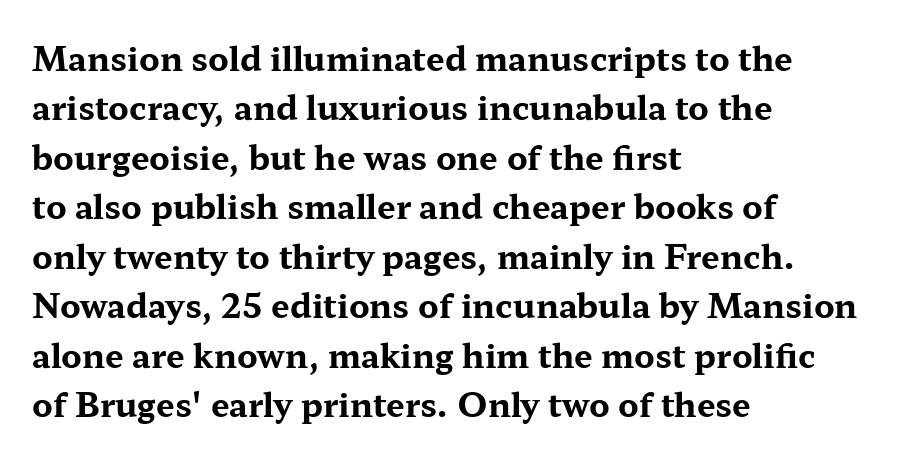
{"serif": "yes", "italic": "no", "bold": "yes", "weight": "bold", "width": "wide", "stroke_contrast": "medium", "x_height": "medium", "monospaced": "no", "underline": "no", "align": "left", "line_spacing": "normal", "line_spacing_ratio": 1.5, "letter_spacing": "normal", "letter_spacing_em": 0.0, "glyph_px": 33}
